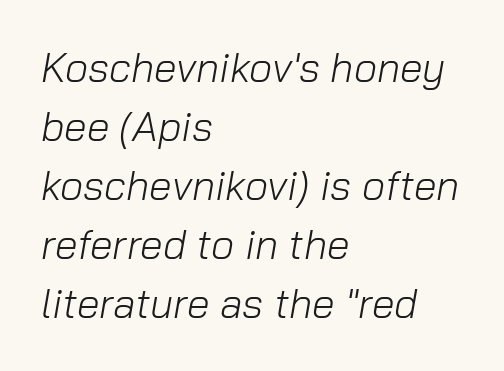
The face looks like a standard text weight, possibly lighter. Tall strokes in this sample are angled rather than plumb. The typesetter chose a ragged-right arrangement here. The designer left line spacing at the default. The strip under each line holds only bare page.
